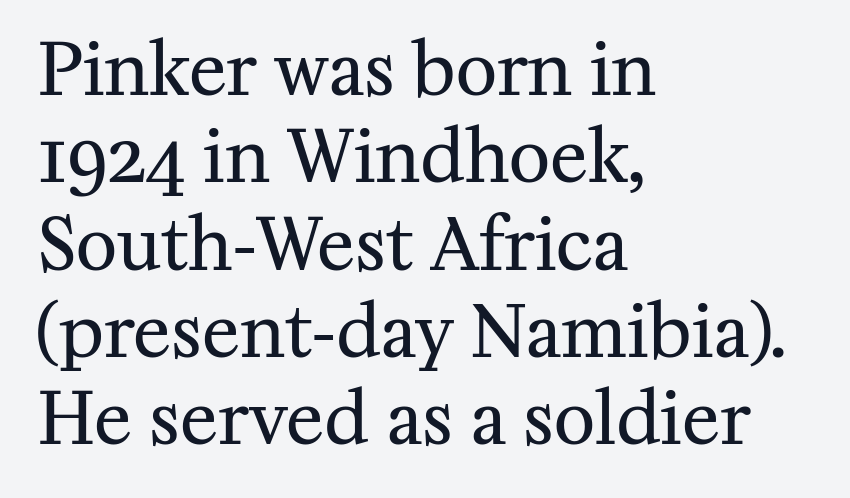
Just letters on the line, the space beneath them empty. These lines are composed in type with serifs. Is the type heavy? It reads as light-to-regular instead. Left-aligned paragraph, ragged on the right. The tracking reads as untouched default to a designer's eye. Note the varied advance widths — an 'i' is clearly narrower than an 'm'.
